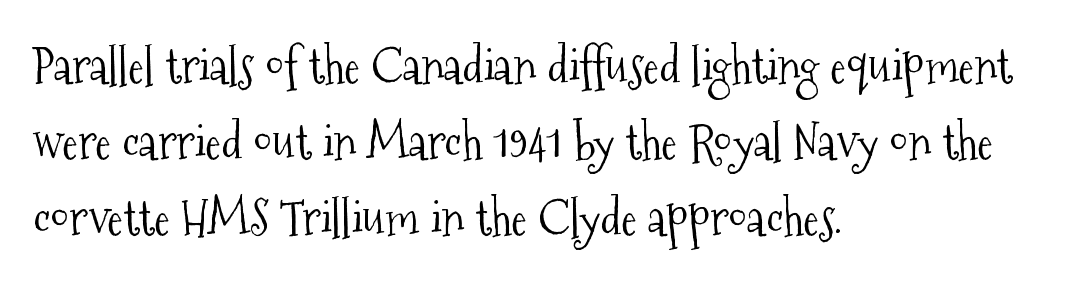
{"serif": "yes", "italic": "no", "bold": "no", "weight": "light", "width": "condensed", "stroke_contrast": "medium", "x_height": "medium", "monospaced": "no", "underline": "no", "align": "left", "line_spacing": "normal", "line_spacing_ratio": 1.58, "letter_spacing": "normal", "letter_spacing_em": 0.0, "glyph_px": 48}
